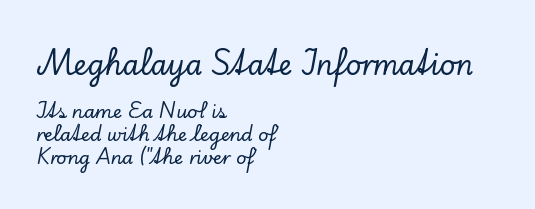
The image shows 27 px text type; set left-aligned, normal line spacing (1.27x), normal letter spacing, not underlined; the first (top) block is 1.5x larger.
